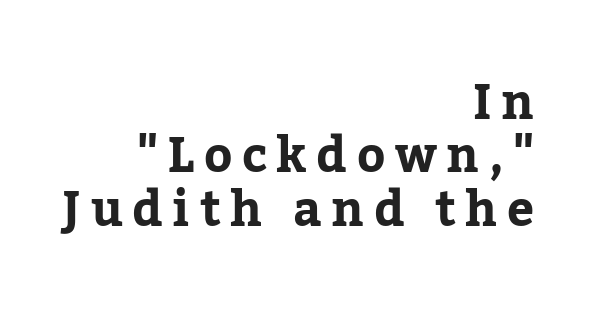
The image shows 48 px serif type, upright; set right-aligned, tight line spacing (1.11x), unusually wide letter spacing (+0.2 em), not underlined; low stroke contrast and a medium x-height.
